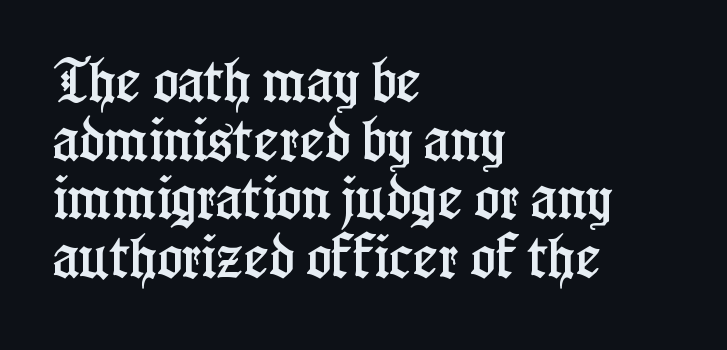
Q: Is the text italic (slanted)? A: No, it is upright.
Q: Is the typeface a serif or a sans-serif typeface? A: Serif.
Q: Is the text underlined? A: No.
Q: How is the paragraph aligned? A: Left-aligned.
Q: Is the spacing between letters normal or unusually wide? A: Normal.
Q: Is the spacing between lines tight, normal or loose? A: Normal.
Q: Width (condensed, normal, or wide)? A: Condensed.
Q: Stroke contrast? A: Low.
Q: x-height? A: Medium.
Q: Monospaced? A: No.
